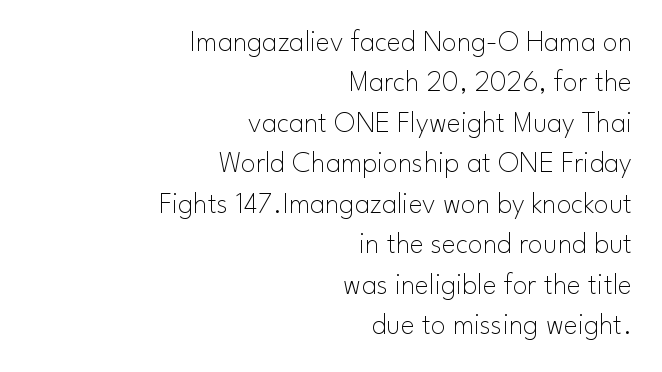
Q: Is the text bold? A: No.
Q: Is the text italic (slanted)? A: No, it is upright.
Q: Is the typeface a serif or a sans-serif typeface? A: Sans-serif.
Q: Is the text underlined? A: No.
Q: How is the paragraph aligned? A: Right-aligned.
Q: Is the spacing between letters normal or unusually wide? A: Normal.
Q: Is the spacing between lines tight, normal or loose? A: Normal.
Q: Width (condensed, normal, or wide)? A: Normal.
Q: Stroke contrast? A: Low.
Q: x-height? A: Small.
Q: Monospaced? A: No.
